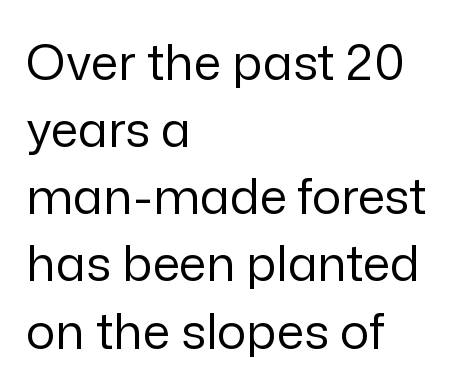
The image shows 49 px regular-weight sans-serif type, upright; set left-aligned, normal line spacing (1.37x), normal letter spacing, not underlined; low stroke contrast and a medium x-height.
